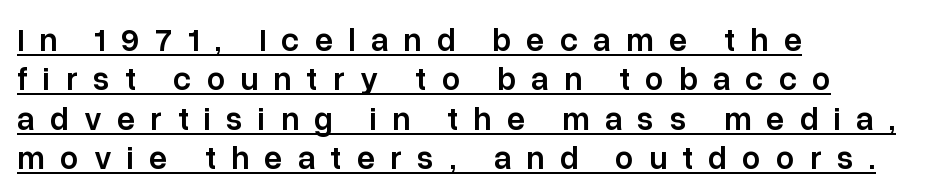
Q: Is the text bold? A: Semi-bold.
Q: Is the text italic (slanted)? A: No, it is upright.
Q: Is the typeface a serif or a sans-serif typeface? A: Sans-serif.
Q: Is the text underlined? A: Yes.
Q: How is the paragraph aligned? A: Left-aligned.
Q: Is the spacing between letters normal or unusually wide? A: Unusually wide.
Q: Width (condensed, normal, or wide)? A: Normal.
Q: Stroke contrast? A: Low.
Q: x-height? A: Medium.
Q: Monospaced? A: No.
